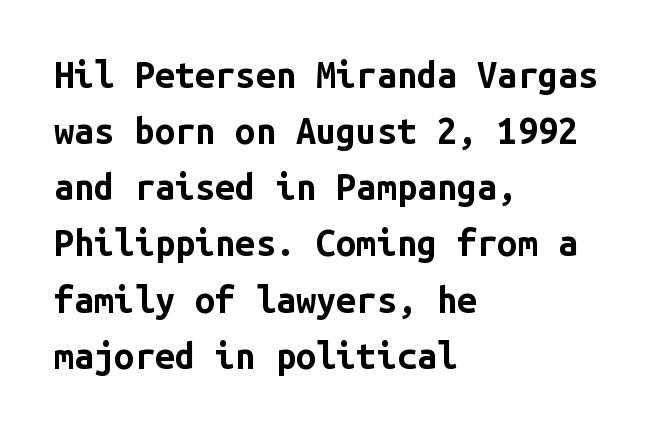
{"serif": "no", "italic": "no", "bold": "yes", "weight": "bold", "width": "normal", "stroke_contrast": "low", "x_height": "medium", "monospaced": "yes", "underline": "no", "align": "left", "line_spacing": "normal", "line_spacing_ratio": 1.56, "letter_spacing": "normal", "letter_spacing_em": 0.0, "glyph_px": 36}
